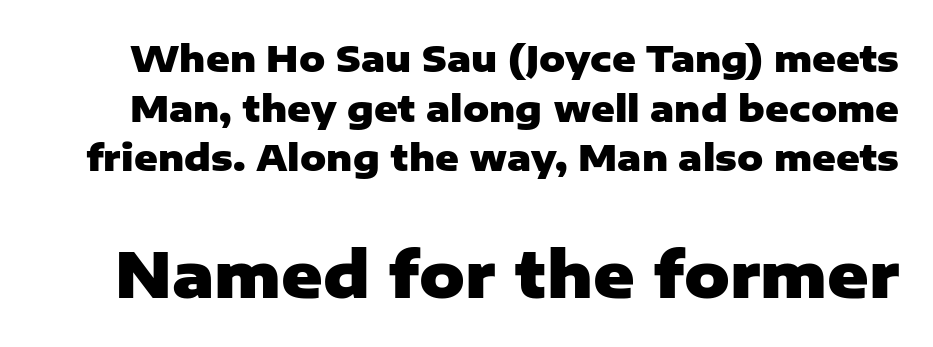
{"serif": "no", "italic": "no", "bold": "yes", "weight": "heavy", "width": "normal", "stroke_contrast": "low", "x_height": "medium", "monospaced": "no", "underline": "no", "line_spacing": "normal", "line_spacing_ratio": 1.38, "letter_spacing": "normal", "letter_spacing_em": 0.0, "larger_block": "second", "size_ratio": 1.75, "glyph_px": 63}
